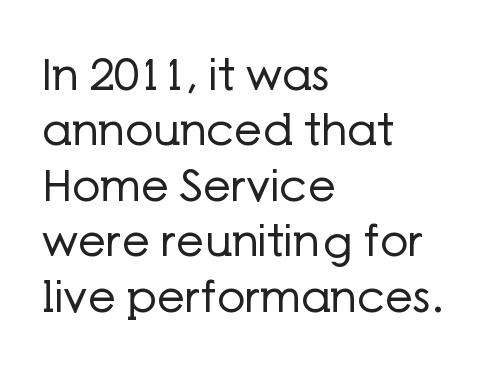
Short note: letters normally spaced. Only glyphs here, with clear space below each row. A typesetter would call this proportional, since set widths differ per character. Casual observation: everything's shoved over to the left. These lines sit exactly where default settings would place them. This is the regular roman posture of the typeface.
